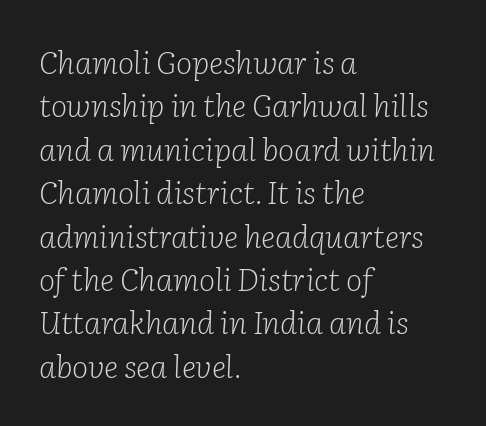
The image shows 31 px light serif type, italic (leaning right); set left-aligned, normal line spacing (1.4x), normal letter spacing, not underlined; low stroke contrast and a medium x-height.
